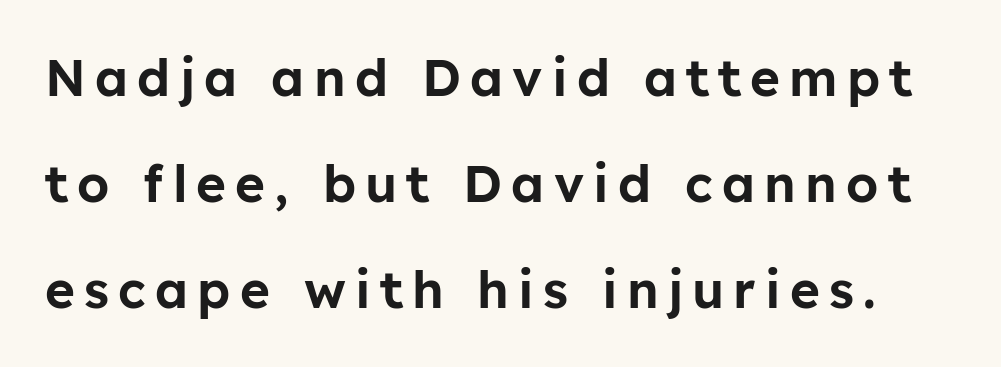
The image shows 51 px sans-serif type, upright; set loose line spacing (2.08x), not underlined; low stroke contrast and a medium x-height.
